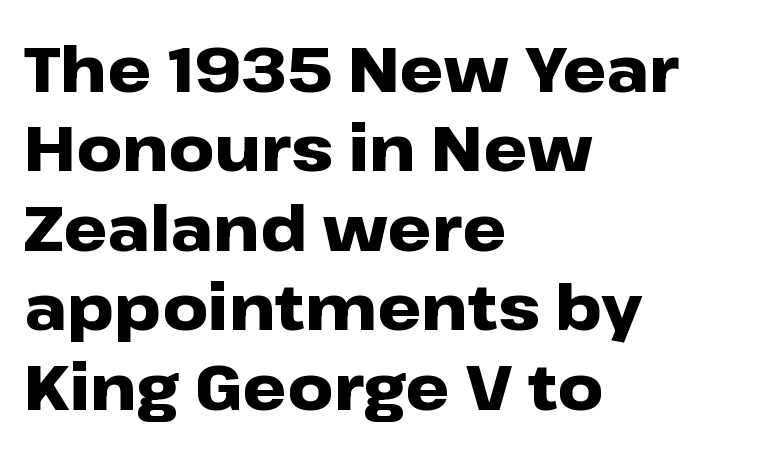
Q: Is the text bold? A: Yes.
Q: Is the text italic (slanted)? A: No, it is upright.
Q: Is the typeface a serif or a sans-serif typeface? A: Sans-serif.
Q: Is the text underlined? A: No.
Q: How is the paragraph aligned? A: Left-aligned.
Q: Is the spacing between letters normal or unusually wide? A: Normal.
Q: Is the spacing between lines tight, normal or loose? A: Normal.
Q: Width (condensed, normal, or wide)? A: Wide.
Q: Stroke contrast? A: Low.
Q: x-height? A: Medium.
Q: Monospaced? A: No.
